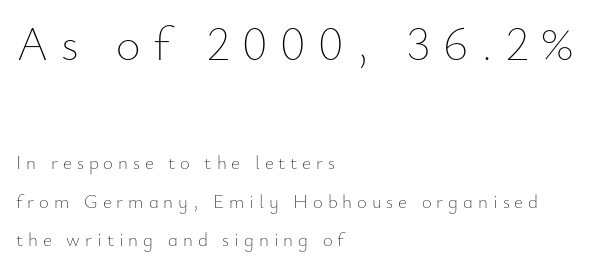
Q: Is the text bold? A: No.
Q: Is the text italic (slanted)? A: No, it is upright.
Q: Is the text underlined? A: No.
Q: How is the paragraph aligned? A: Left-aligned.
Q: Is the spacing between letters normal or unusually wide? A: Unusually wide.
Q: Is the spacing between lines tight, normal or loose? A: Loose.
Q: Which block of text is set in a larger size, the first (top) or the second (bottom)? A: The first (top) one.
Q: Width (condensed, normal, or wide)? A: Normal.
Q: Stroke contrast? A: Low.
Q: x-height? A: Small.
Q: Monospaced? A: No.
